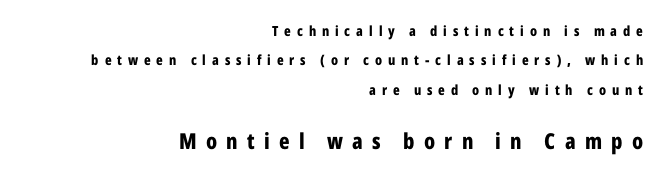
{"italic": "no", "bold": "yes", "underline": "no", "align": "right", "line_spacing": "loose", "line_spacing_ratio": 2.09, "letter_spacing": "wide", "letter_spacing_em": 0.42, "larger_block": "second", "size_ratio": 1.57, "glyph_px": 22}
